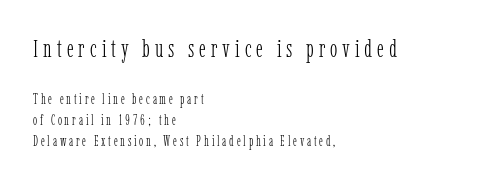
The image shows 25 px text type, upright; set left-aligned, normal line spacing (1.5x), unusually wide letter spacing (+0.2 em), not underlined; the first (top) block is 1.79x larger.
